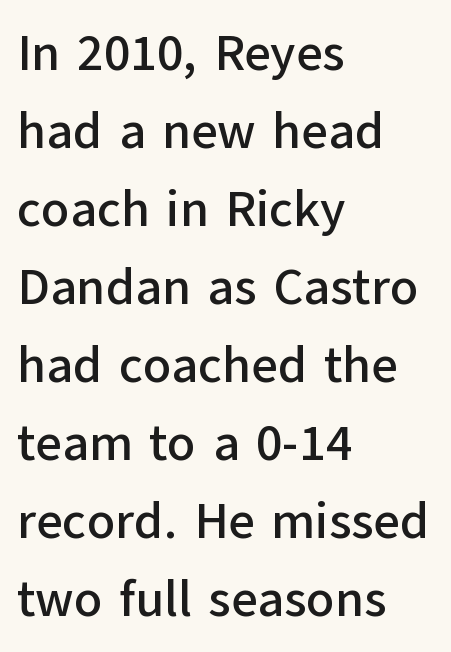
Q: Is the text italic (slanted)? A: No, it is upright.
Q: Is the typeface a serif or a sans-serif typeface? A: Sans-serif.
Q: Is the text underlined? A: No.
Q: How is the paragraph aligned? A: Left-aligned.
Q: Is the spacing between letters normal or unusually wide? A: Normal.
Q: Is the spacing between lines tight, normal or loose? A: Normal.
Q: Width (condensed, normal, or wide)? A: Normal.
Q: Stroke contrast? A: Low.
Q: x-height? A: Medium.
Q: Monospaced? A: No.
